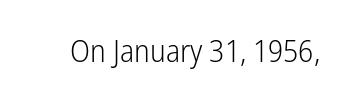
{"serif": "no", "italic": "no", "bold": "no", "weight": "light", "width": "condensed", "stroke_contrast": "low", "x_height": "medium", "monospaced": "no", "underline": "no", "letter_spacing": "normal", "letter_spacing_em": 0.0, "glyph_px": 31}
